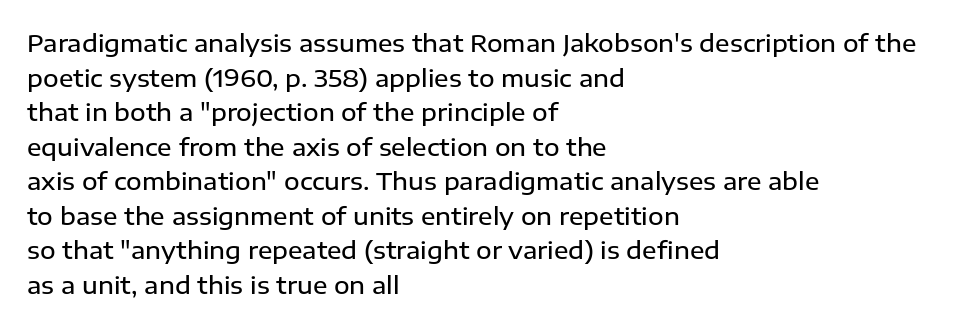
Q: Is the text bold? A: Semi-bold.
Q: Is the text italic (slanted)? A: No, it is upright.
Q: Is the text underlined? A: No.
Q: How is the paragraph aligned? A: Left-aligned.
Q: Is the spacing between letters normal or unusually wide? A: Normal.
Q: Is the spacing between lines tight, normal or loose? A: Normal.
